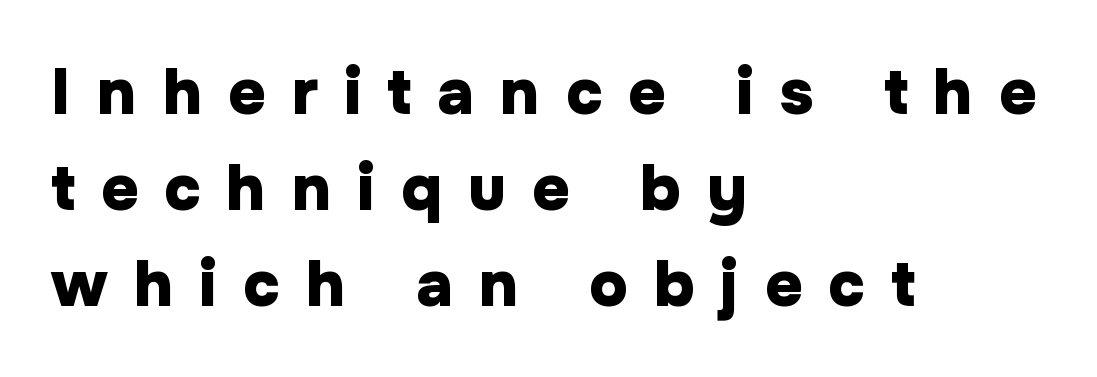
This is sans-serif lettering, the kind often seen on screens and signage. Compared with typical body copy, the letter spacing here is much looser. The passage shown is emphatically bold. The letters advance in unequal steps, a hallmark of proportional type. Every stem runs plumb, perpendicular to the baseline. Rule under the text: the space is simply empty.
